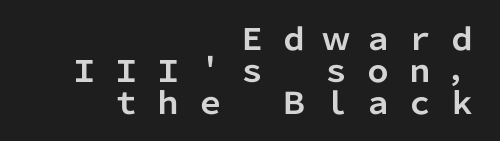
{"serif": "no", "italic": "no", "bold": "yes", "weight": "bold", "width": "normal", "stroke_contrast": "low", "x_height": "medium", "monospaced": "no", "underline": "no", "align": "right", "line_spacing": "tight", "line_spacing_ratio": 1.06, "letter_spacing": "wide", "letter_spacing_em": 0.4, "glyph_px": 30}
